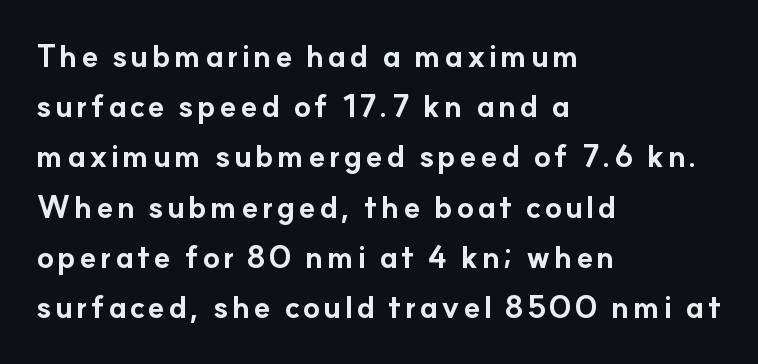
Q: Is the text bold? A: Yes.
Q: Is the text italic (slanted)? A: No, it is upright.
Q: Is the typeface a serif or a sans-serif typeface? A: Sans-serif.
Q: Is the text underlined? A: No.
Q: How is the paragraph aligned? A: Left-aligned.
Q: Is the spacing between lines tight, normal or loose? A: Normal.
Q: Width (condensed, normal, or wide)? A: Normal.
Q: Stroke contrast? A: Low.
Q: x-height? A: Small.
Q: Monospaced? A: No.
